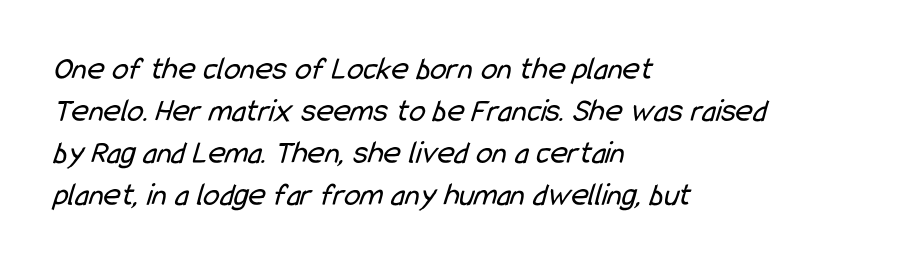
Q: Is the text bold? A: No.
Q: Is the typeface a serif or a sans-serif typeface? A: Sans-serif.
Q: Is the text underlined? A: No.
Q: How is the paragraph aligned? A: Left-aligned.
Q: Is the spacing between letters normal or unusually wide? A: Normal.
Q: Is the spacing between lines tight, normal or loose? A: Normal.
Q: Width (condensed, normal, or wide)? A: Condensed.
Q: Stroke contrast? A: Low.
Q: x-height? A: Medium.
Q: Monospaced? A: No.
